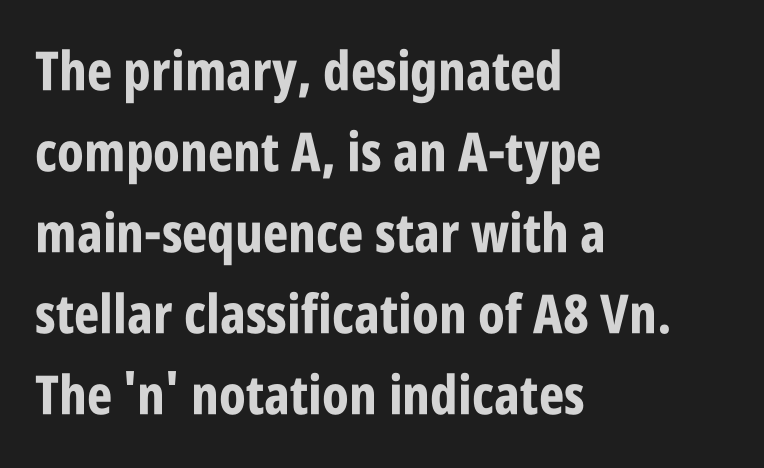
The type family on display is of the sans-serif kind. The text block is weighted toward the left margin, trailing off unevenly rightward. The letterforms sit shoulder to shoulder at normal distance. Lines of text with bare space underneath. Leading: standard. Notice how thick the strokes are: this is what a full bold looks like.
